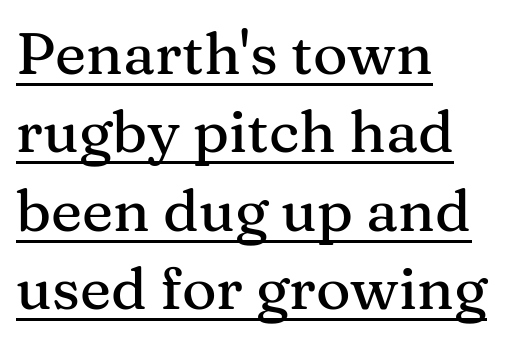
The image shows 59 px serif type, upright; set left-aligned, normal line spacing (1.33x), normal letter spacing, underlined; medium stroke contrast and a medium x-height.
